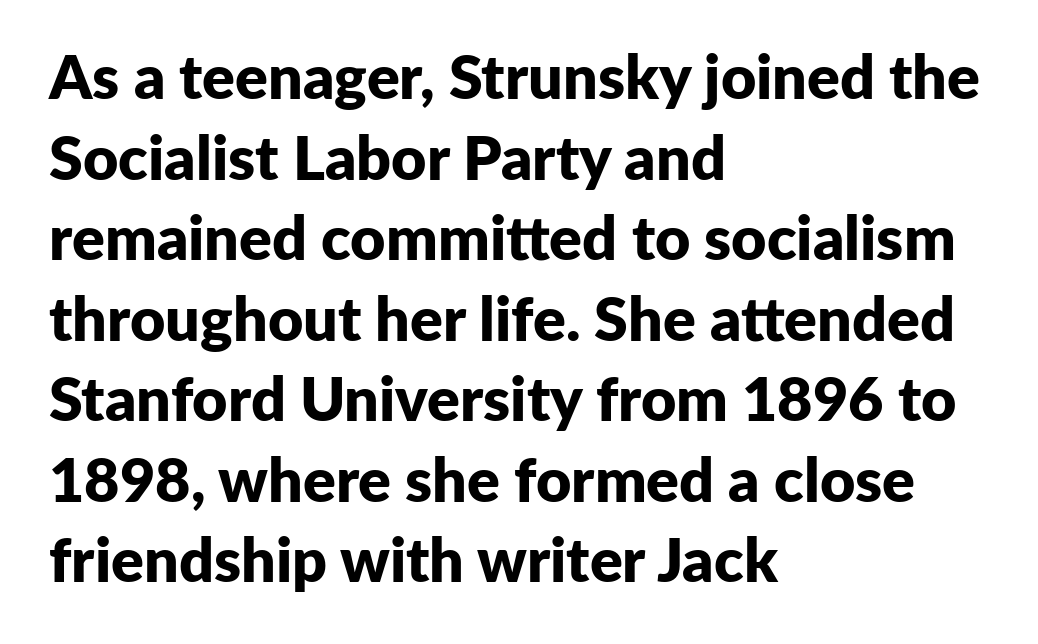
The image shows 61 px bold sans-serif type, upright; set left-aligned, normal line spacing (1.32x), normal letter spacing, not underlined; low stroke contrast and a medium x-height.
